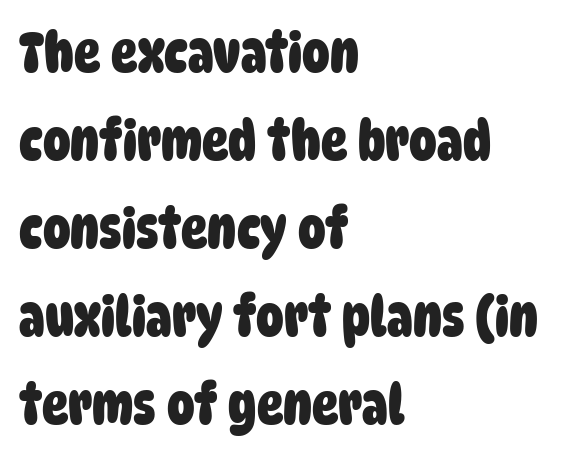
Q: Is the text bold? A: Yes.
Q: Is the typeface a serif or a sans-serif typeface? A: Sans-serif.
Q: Is the text underlined? A: No.
Q: How is the paragraph aligned? A: Left-aligned.
Q: Is the spacing between letters normal or unusually wide? A: Normal.
Q: Is the spacing between lines tight, normal or loose? A: Normal.
Q: Width (condensed, normal, or wide)? A: Condensed.
Q: Stroke contrast? A: Low.
Q: x-height? A: Large.
Q: Monospaced? A: No.
